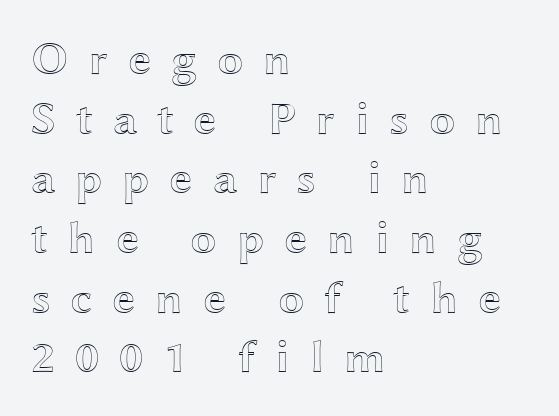
{"italic": "no", "width": "wide", "x_height": "medium", "monospaced": "no", "underline": "no", "align": "left", "line_spacing": "normal", "line_spacing_ratio": 1.27, "letter_spacing": "wide", "letter_spacing_em": 0.42, "glyph_px": 47}
